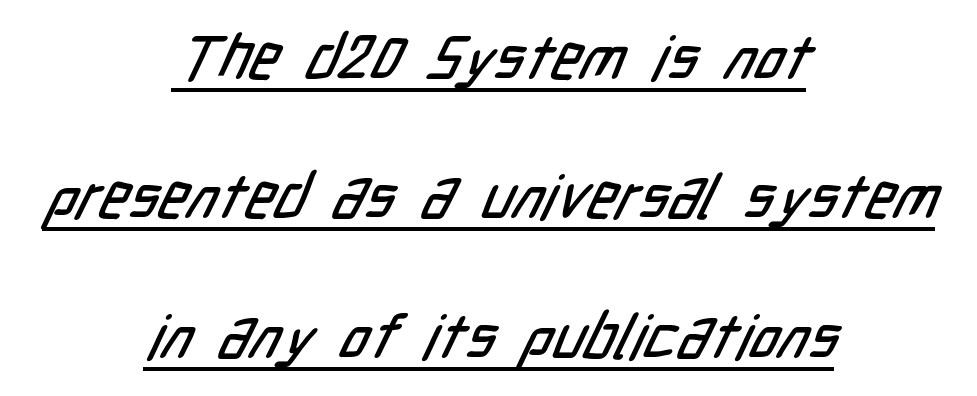
{"serif": "no", "width": "condensed", "stroke_contrast": "low", "x_height": "medium", "monospaced": "no", "underline": "yes", "align": "center", "line_spacing": "loose", "line_spacing_ratio": 2.25, "letter_spacing": "normal", "letter_spacing_em": 0.0, "glyph_px": 62}
